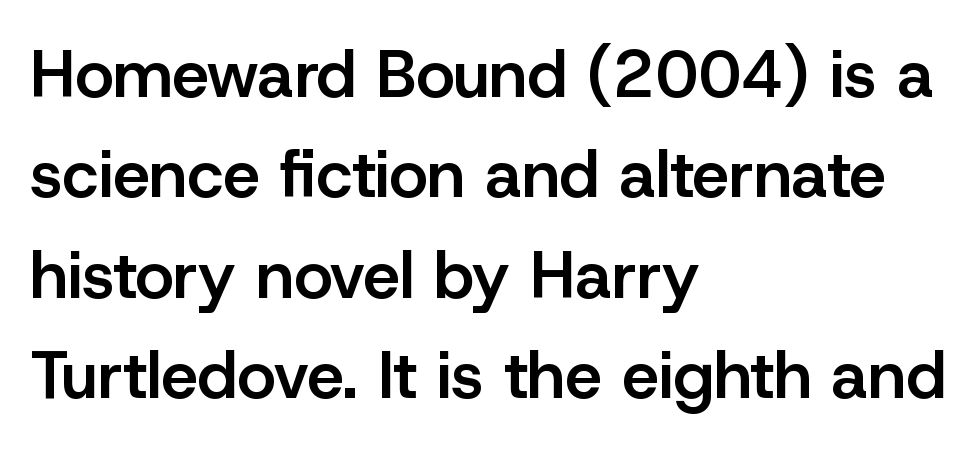
{"serif": "no", "italic": "no", "bold": "semi", "weight": "semibold", "width": "normal", "stroke_contrast": "low", "x_height": "medium", "monospaced": "no", "underline": "no", "align": "left", "line_spacing": "normal", "line_spacing_ratio": 1.52, "letter_spacing": "normal", "letter_spacing_em": 0.0, "glyph_px": 66}
